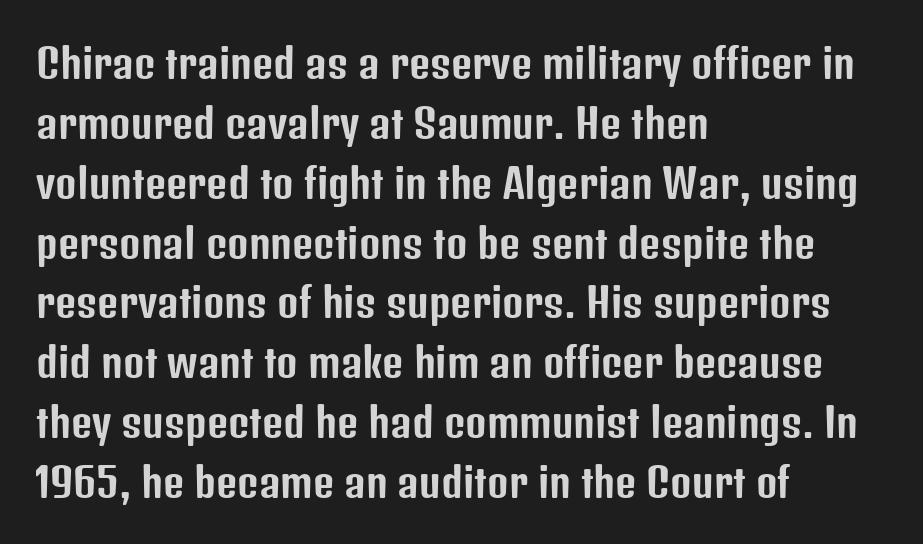
{"serif": "no", "italic": "no", "width": "condensed", "stroke_contrast": "low", "x_height": "medium", "monospaced": "no", "underline": "no", "align": "left", "line_spacing": "normal", "line_spacing_ratio": 1.46, "letter_spacing": "normal", "letter_spacing_em": 0.0, "glyph_px": 41}
